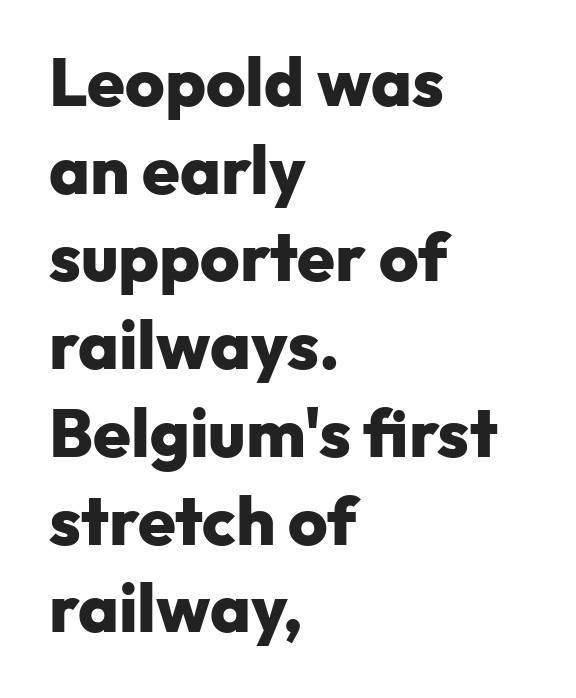
{"serif": "no", "italic": "no", "bold": "yes", "weight": "heavy", "width": "normal", "stroke_contrast": "low", "x_height": "medium", "monospaced": "no", "underline": "no", "align": "left", "line_spacing": "normal", "line_spacing_ratio": 1.29, "letter_spacing": "normal", "letter_spacing_em": 0.0, "glyph_px": 68}
